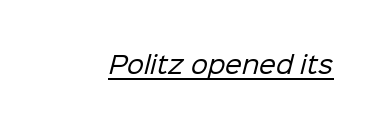
{"bold": "no", "underline": "yes", "letter_spacing": "normal", "letter_spacing_em": 0.0, "glyph_px": 24}
